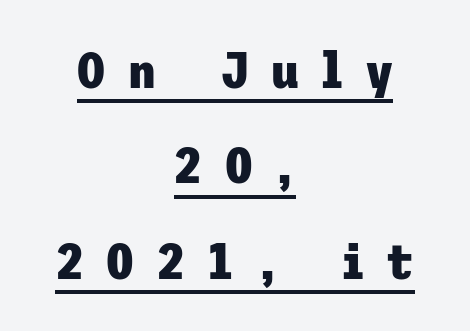
When letters stand straight like this, we call the style roman or upright. Where is the straight margin? There isn't one; the lines are centered. I'd call this a sans setting — the letters go barefoot. A typographer would call this underscored text.
